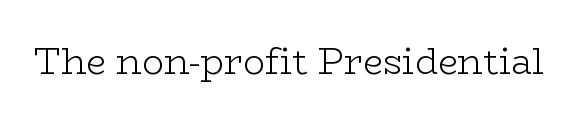
The image shows 36 px light, wide serif type, upright; set normal letter spacing, not underlined; low stroke contrast and a medium x-height.
